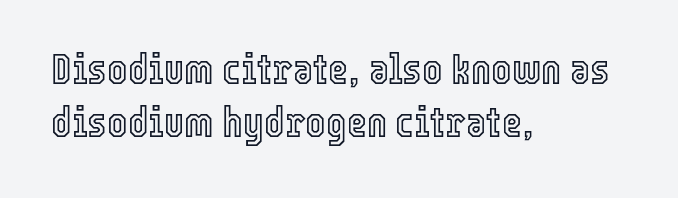
{"italic": "no", "width": "condensed", "x_height": "medium", "monospaced": "no", "underline": "no", "align": "left", "line_spacing_ratio": 1.24, "letter_spacing": "normal", "letter_spacing_em": 0.0, "glyph_px": 43}
